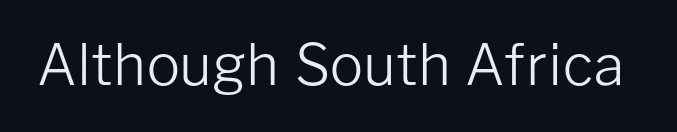
The image shows 56 px light sans-serif type, upright; set normal letter spacing, not underlined; low stroke contrast and a medium x-height.
